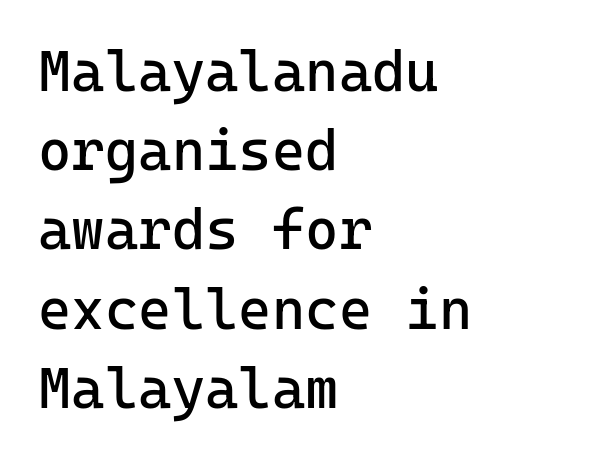
Q: Is the text bold? A: No.
Q: Is the text italic (slanted)? A: No, it is upright.
Q: Is the typeface a serif or a sans-serif typeface? A: Sans-serif.
Q: Is the text underlined? A: No.
Q: How is the paragraph aligned? A: Left-aligned.
Q: Is the spacing between letters normal or unusually wide? A: Normal.
Q: Is the spacing between lines tight, normal or loose? A: Normal.
Q: Width (condensed, normal, or wide)? A: Normal.
Q: Stroke contrast? A: Low.
Q: x-height? A: Medium.
Q: Monospaced? A: Yes.
